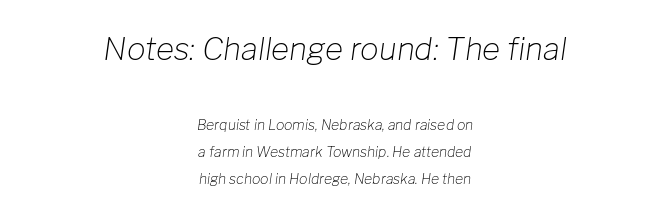
Vertical spacing — loose. Vertical stems look standard width or narrower in stroke. Clear beneath every line of the passage. The letters in the upper block stand taller than those in the block below.
